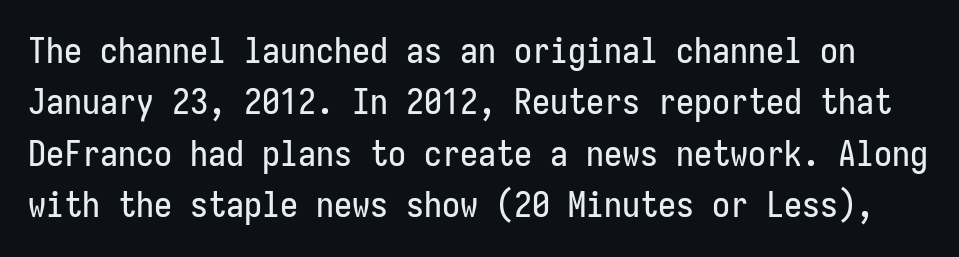
{"serif": "no", "italic": "no", "width": "condensed", "stroke_contrast": "low", "x_height": "medium", "monospaced": "yes", "underline": "no", "line_spacing": "normal", "line_spacing_ratio": 1.43, "letter_spacing": "normal", "letter_spacing_em": 0.0, "glyph_px": 36}
